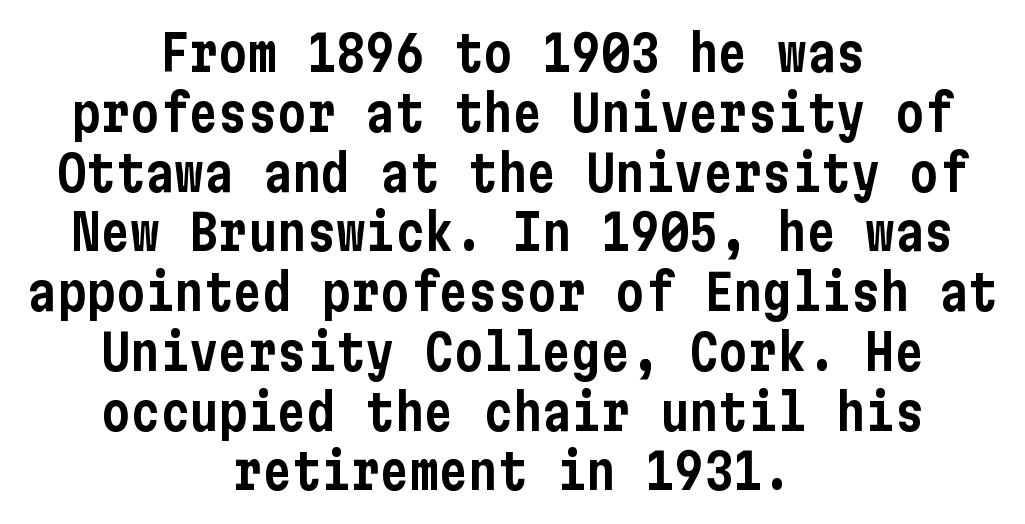
Q: Is the text italic (slanted)? A: No, it is upright.
Q: Is the typeface a serif or a sans-serif typeface? A: Sans-serif.
Q: Is the text underlined? A: No.
Q: How is the paragraph aligned? A: Centered.
Q: Is the spacing between letters normal or unusually wide? A: Normal.
Q: Width (condensed, normal, or wide)? A: Condensed.
Q: Stroke contrast? A: Low.
Q: x-height? A: Medium.
